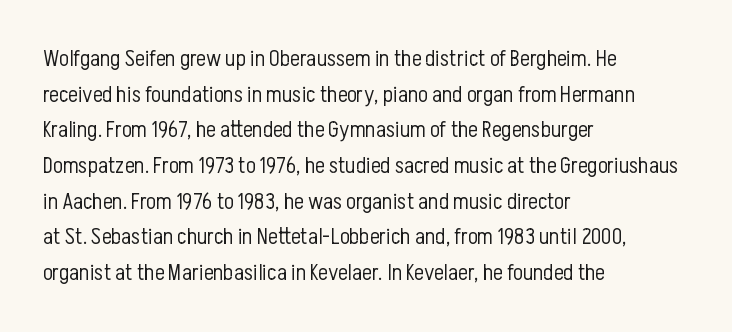
Q: Is the text bold? A: No.
Q: Is the text italic (slanted)? A: No, it is upright.
Q: Is the text underlined? A: No.
Q: How is the paragraph aligned? A: Left-aligned.
Q: Is the spacing between letters normal or unusually wide? A: Normal.
Q: Is the spacing between lines tight, normal or loose? A: Normal.
